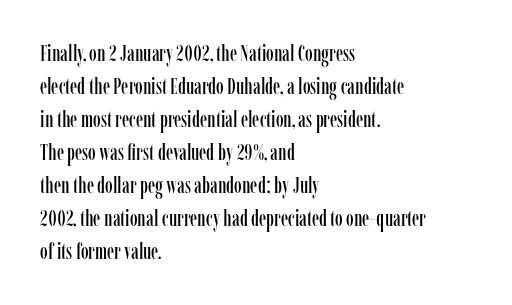
The image shows 22 px text type, upright; set left-aligned, normal line spacing (1.5x), normal letter spacing, not underlined.
